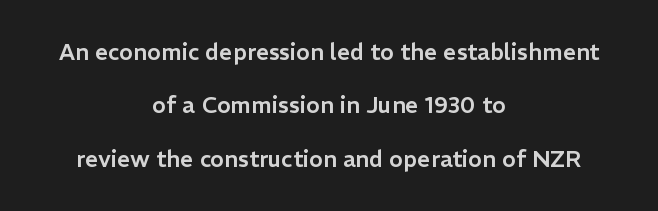
Q: Is the text italic (slanted)? A: No, it is upright.
Q: Is the text underlined? A: No.
Q: How is the paragraph aligned? A: Centered.
Q: Is the spacing between letters normal or unusually wide? A: Normal.
Q: Is the spacing between lines tight, normal or loose? A: Loose.
